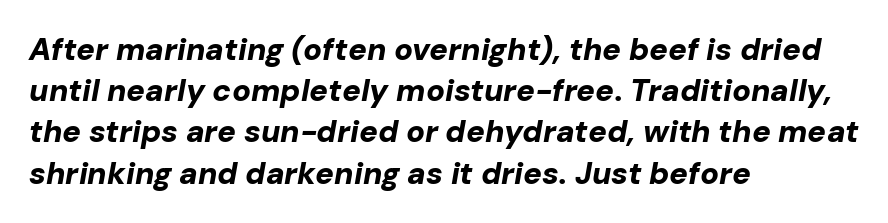
{"italic": "yes", "lean": "right", "slant_degrees": 10, "bold": "yes", "weight": "bold", "width": "normal", "stroke_contrast": "low", "x_height": "medium", "monospaced": "no", "underline": "no", "align": "left", "line_spacing": "normal", "line_spacing_ratio": 1.33, "letter_spacing": "normal", "letter_spacing_em": 0.0, "glyph_px": 31}
